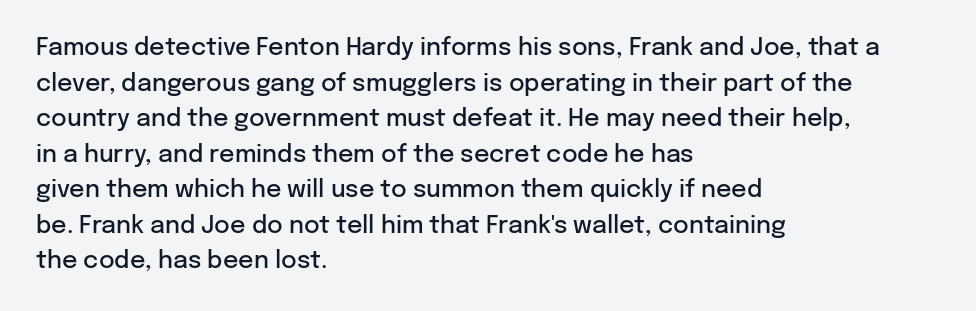
Q: Is the text bold? A: Semi-bold.
Q: Is the text italic (slanted)? A: No, it is upright.
Q: Is the text underlined? A: No.
Q: How is the paragraph aligned? A: Left-aligned.
Q: Is the spacing between letters normal or unusually wide? A: Normal.
Q: Is the spacing between lines tight, normal or loose? A: Normal.
